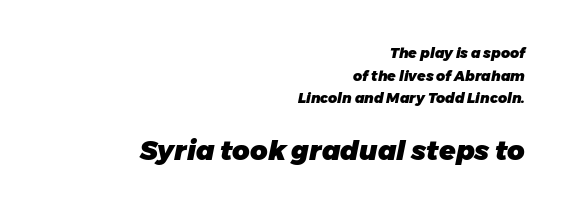
{"italic": "yes", "lean": "right", "slant_degrees": 11, "bold": "yes", "underline": "no", "align": "right", "line_spacing": "normal", "line_spacing_ratio": 1.61, "letter_spacing": "normal", "letter_spacing_em": 0.0, "larger_block": "second", "size_ratio": 1.93, "glyph_px": 27}
